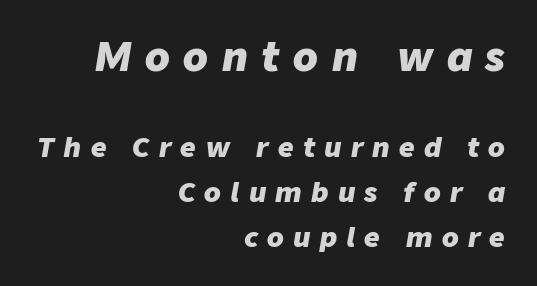
Compared with a flush-left layout, this one pins lines to the opposite, right side. Is the type bold? Yes — the strokes are clearly thick and heavy. Evenly set lines give the paragraph a standard silhouette. Each letter keeps its own natural width here, so spacing adapts to shape. This sample uses an oblique cut, with every glyph tilted off the vertical. Is the letter spacing exaggerated? Yes — the characters are pushed far apart.
